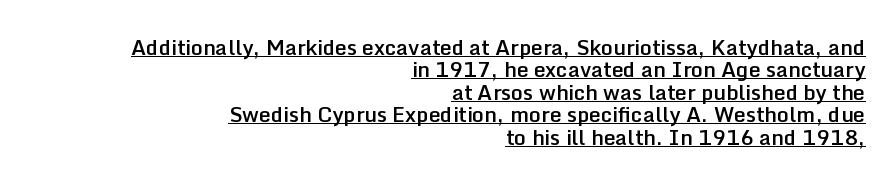
Q: Is the text bold? A: Semi-bold.
Q: Is the text italic (slanted)? A: No, it is upright.
Q: Is the text underlined? A: Yes.
Q: How is the paragraph aligned? A: Right-aligned.
Q: Is the spacing between letters normal or unusually wide? A: Normal.
Q: Is the spacing between lines tight, normal or loose? A: Tight.
